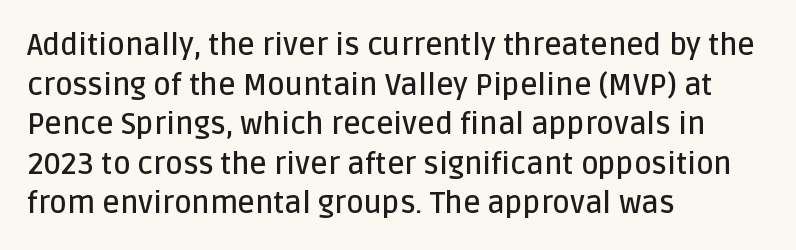
{"serif": "no", "italic": "no", "bold": "semi", "weight": "semibold", "width": "normal", "stroke_contrast": "low", "x_height": "large", "monospaced": "no", "underline": "no", "align": "left", "line_spacing": "normal", "line_spacing_ratio": 1.32, "letter_spacing": "normal", "letter_spacing_em": 0.0, "glyph_px": 30}
